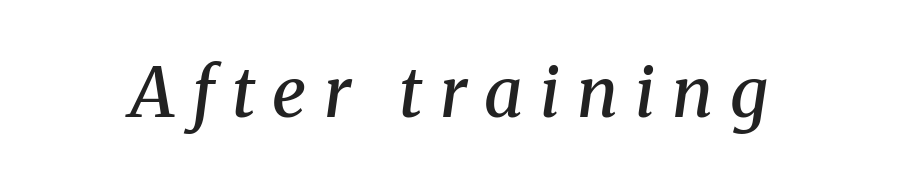
The image shows 69 px semibold serif type, italic (leaning right); set unusually wide letter spacing (+0.25 em), not underlined; medium stroke contrast and a medium x-height.
